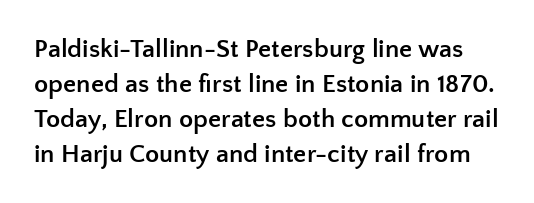
The image shows 26 px bold type, upright; set normal line spacing (1.34x), normal letter spacing, not underlined.
